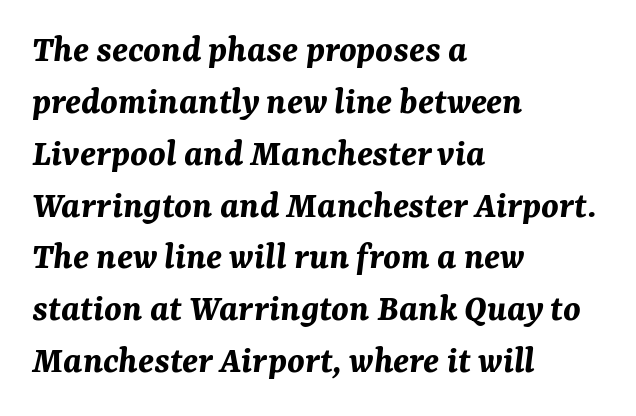
The image shows 39 px bold type, italic (leaning right); set left-aligned, normal line spacing (1.33x), normal letter spacing, not underlined; medium stroke contrast and a medium x-height.
